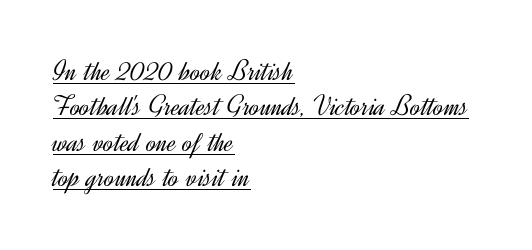
The image shows 30 px light sans-serif type; set left-aligned, line spacing 1.18x, normal letter spacing, underlined; a small x-height.
